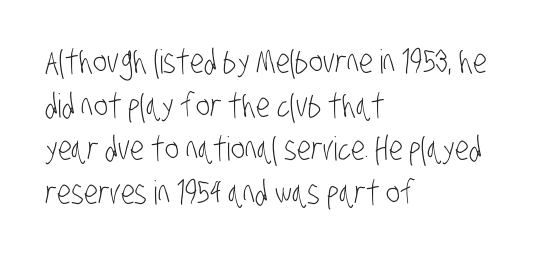
{"serif": "no", "bold": "no", "weight": "light", "width": "condensed", "stroke_contrast": "low", "x_height": "large", "monospaced": "no", "underline": "no", "align": "left", "line_spacing": "normal", "line_spacing_ratio": 1.32, "letter_spacing": "normal", "letter_spacing_em": 0.0, "glyph_px": 33}
